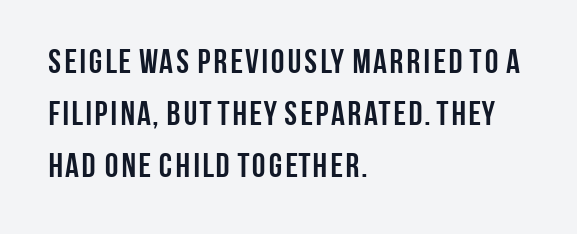
Q: Is the text bold? A: Yes.
Q: Is the text italic (slanted)? A: No, it is upright.
Q: Is the typeface a serif or a sans-serif typeface? A: Sans-serif.
Q: Is the text underlined? A: No.
Q: How is the paragraph aligned? A: Left-aligned.
Q: Is the spacing between letters normal or unusually wide? A: Normal.
Q: Is the spacing between lines tight, normal or loose? A: Normal.
Q: Width (condensed, normal, or wide)? A: Condensed.
Q: Stroke contrast? A: Low.
Q: x-height? A: Large.
Q: Monospaced? A: No.
